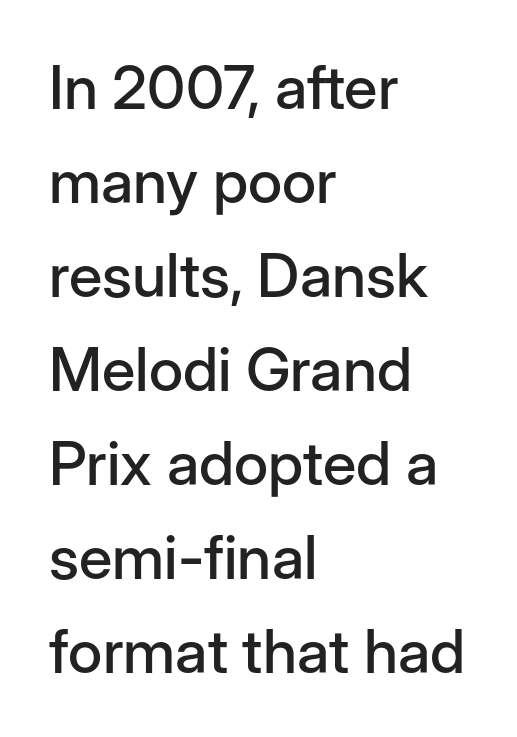
If you drew a ruler down the left edge, every line would touch it. The rendering keeps characters at their native spacing. The type sits square on the baseline with zero lean. The foot of each line stays bare and open.
